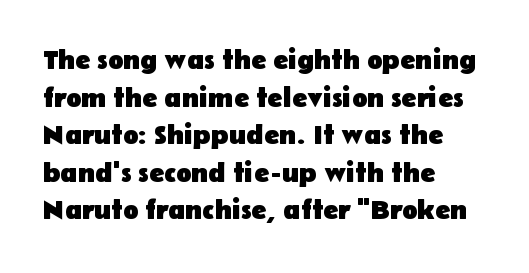
The image shows 28 px heavy sans-serif type, upright; set left-aligned, normal line spacing (1.34x), normal letter spacing, not underlined; low stroke contrast and a medium x-height.
